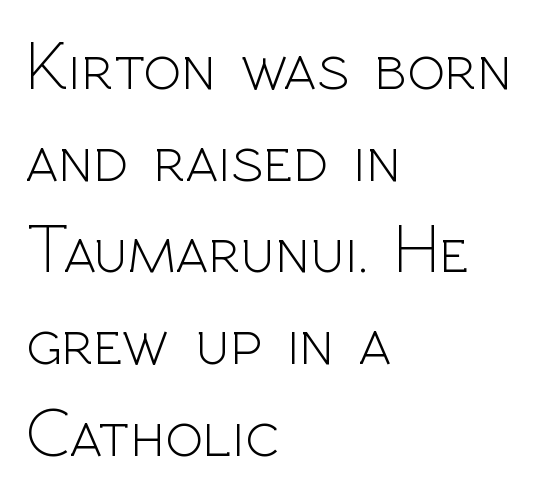
Q: Is the text bold? A: No.
Q: Is the text italic (slanted)? A: No, it is upright.
Q: Is the typeface a serif or a sans-serif typeface? A: Sans-serif.
Q: Is the text underlined? A: No.
Q: How is the paragraph aligned? A: Left-aligned.
Q: Is the spacing between letters normal or unusually wide? A: Normal.
Q: Is the spacing between lines tight, normal or loose? A: Normal.
Q: Width (condensed, normal, or wide)? A: Normal.
Q: x-height? A: Medium.
Q: Monospaced? A: No.
